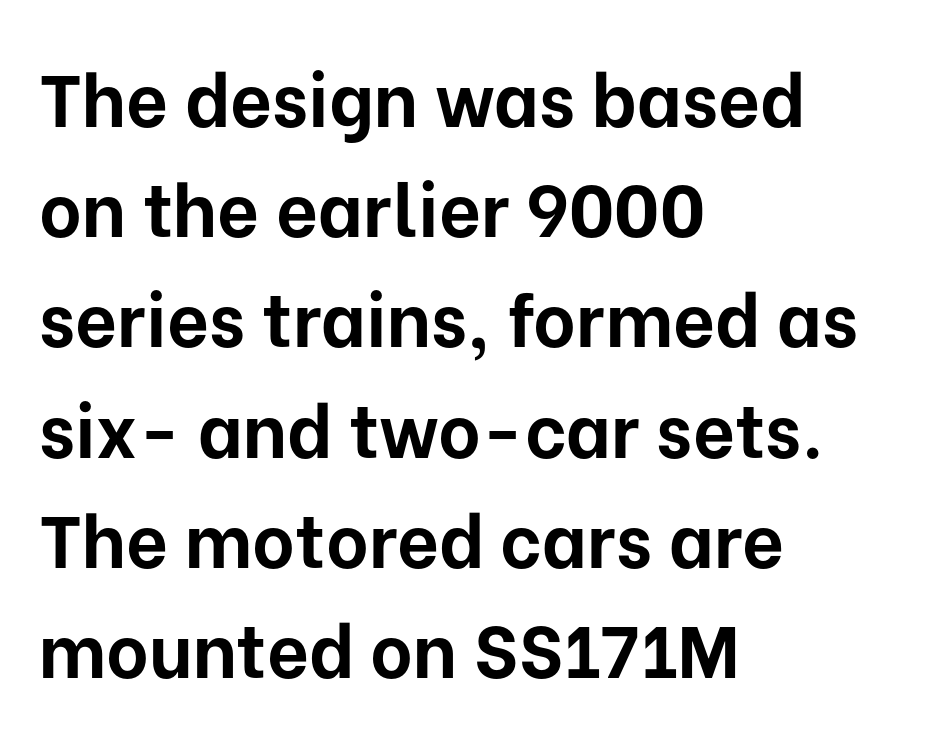
{"serif": "no", "italic": "no", "bold": "yes", "weight": "bold", "width": "normal", "stroke_contrast": "low", "x_height": "medium", "monospaced": "no", "underline": "no", "align": "left", "line_spacing": "normal", "line_spacing_ratio": 1.51, "letter_spacing": "normal", "letter_spacing_em": 0.0, "glyph_px": 73}
